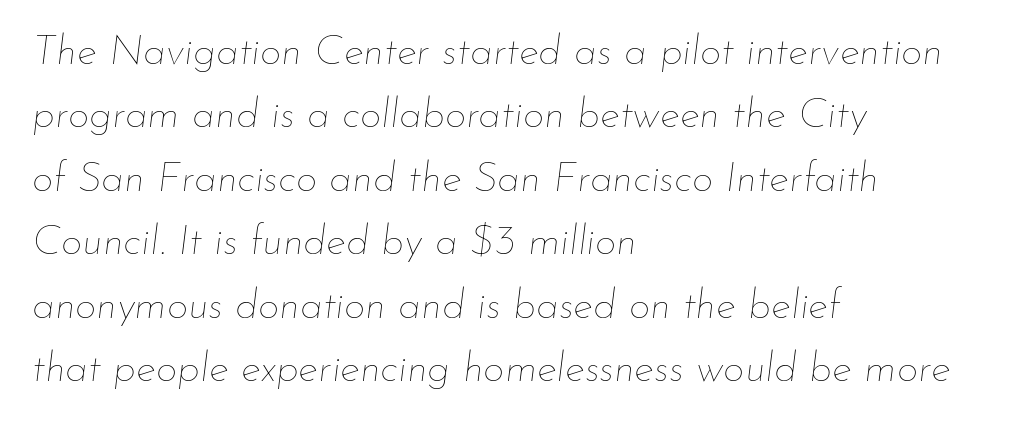
{"italic": "yes", "lean": "right", "slant_degrees": 7, "bold": "no", "weight": "thin", "width": "normal", "stroke_contrast": "low", "x_height": "small", "monospaced": "no", "underline": "no", "align": "left", "line_spacing": "normal", "line_spacing_ratio": 1.51, "letter_spacing": "normal", "letter_spacing_em": 0.0, "glyph_px": 42}
